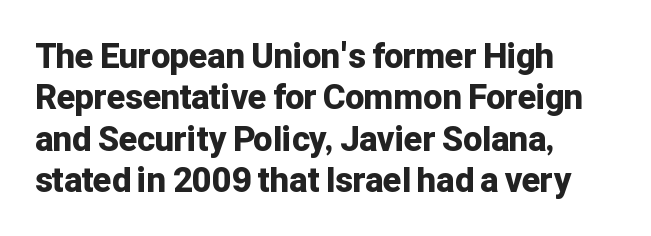
{"serif": "no", "italic": "no", "bold": "yes", "weight": "bold", "width": "normal", "stroke_contrast": "low", "x_height": "medium", "monospaced": "no", "underline": "no", "align": "left", "line_spacing_ratio": 1.22, "letter_spacing": "normal", "letter_spacing_em": 0.0, "glyph_px": 34}
